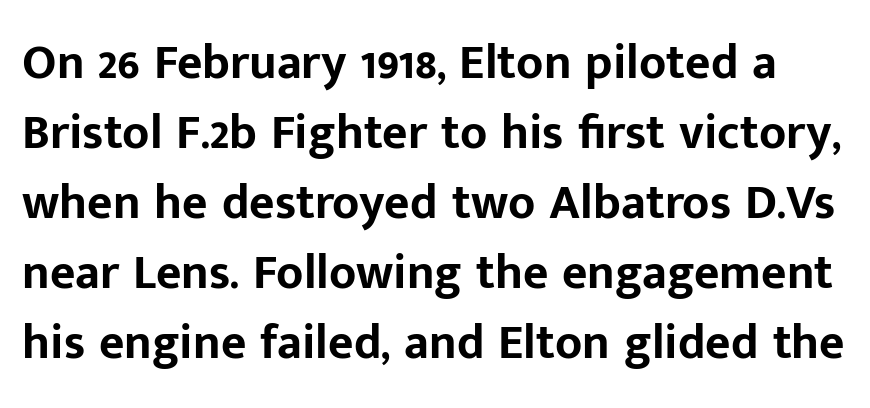
Q: Is the text bold? A: Yes.
Q: Is the text italic (slanted)? A: No, it is upright.
Q: Is the typeface a serif or a sans-serif typeface? A: Sans-serif.
Q: Is the text underlined? A: No.
Q: Is the spacing between letters normal or unusually wide? A: Normal.
Q: Is the spacing between lines tight, normal or loose? A: Normal.
Q: Width (condensed, normal, or wide)? A: Normal.
Q: Stroke contrast? A: Low.
Q: x-height? A: Medium.
Q: Monospaced? A: No.
